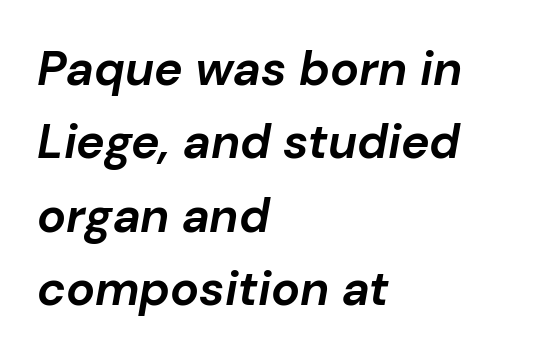
Q: Is the text bold? A: Yes.
Q: Is the text italic (slanted)? A: Yes, it leans right by about 10 degrees.
Q: Is the text underlined? A: No.
Q: How is the paragraph aligned? A: Left-aligned.
Q: Is the spacing between letters normal or unusually wide? A: Normal.
Q: Is the spacing between lines tight, normal or loose? A: Normal.
Q: Width (condensed, normal, or wide)? A: Normal.
Q: Stroke contrast? A: Low.
Q: x-height? A: Medium.
Q: Monospaced? A: No.
